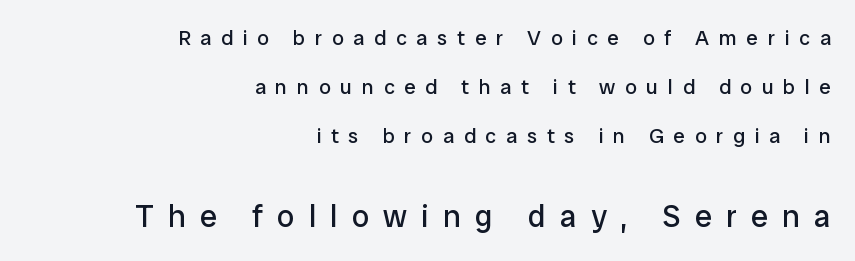
A typesetter would call this proportional, since set widths differ per character. Weight class: somewhere from thin through regular. The leading is generous, giving the passage an open texture. The ragged edge is on the left, which tells us the setting is flush right.
